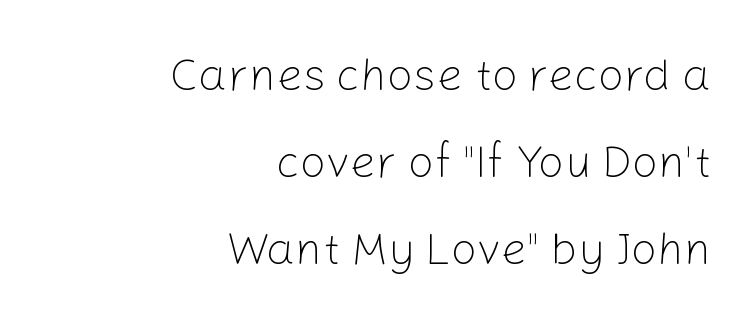
{"serif": "no", "italic": "no", "bold": "no", "weight": "light", "width": "normal", "stroke_contrast": "low", "x_height": "medium", "monospaced": "no", "underline": "no", "align": "right", "line_spacing_ratio": 1.89, "letter_spacing": "normal", "letter_spacing_em": 0.0, "glyph_px": 46}
